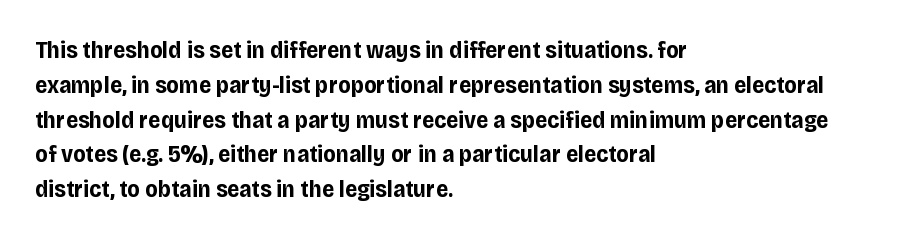
Nope, not italic — everything's standing straight. The passage shown has conventional tracking throughout. Bold? Absolutely — the strokes are thick and heavy. If you drew a ruler down the left edge, every line would touch it. The gap between lines stays unmarked. Horizontal bands of white between lines are of average thickness.
